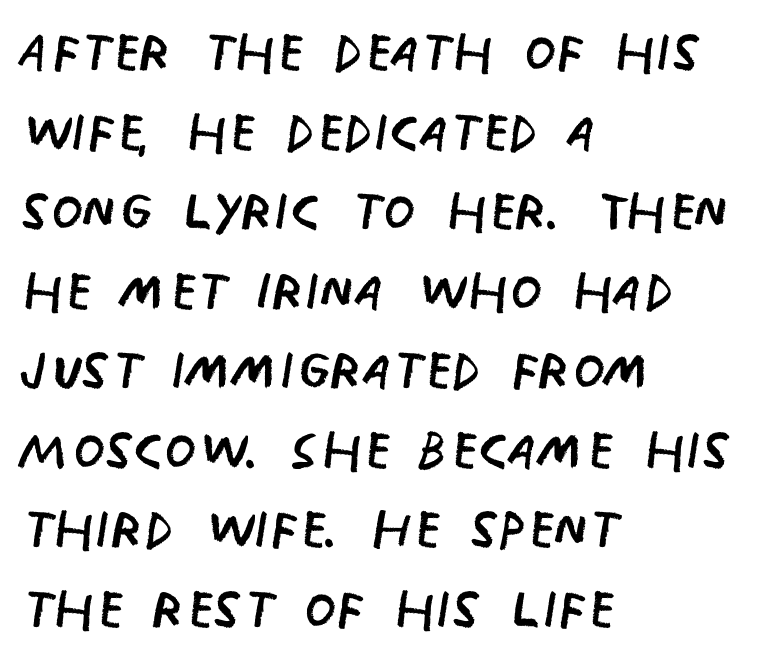
The image shows 73 px regular-weight, condensed sans-serif type; set left-aligned, tight line spacing (1.09x), normal letter spacing, not underlined; low stroke contrast and a large x-height.
